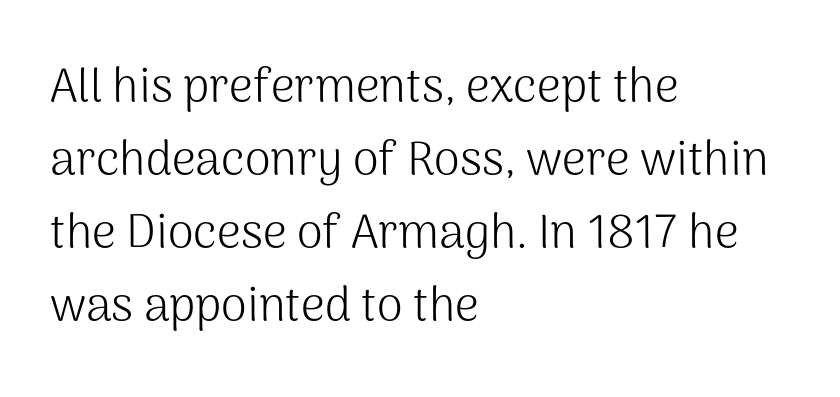
Q: Is the text bold? A: No.
Q: Is the text italic (slanted)? A: No, it is upright.
Q: Is the typeface a serif or a sans-serif typeface? A: Sans-serif.
Q: Is the text underlined? A: No.
Q: How is the paragraph aligned? A: Left-aligned.
Q: Is the spacing between letters normal or unusually wide? A: Normal.
Q: Is the spacing between lines tight, normal or loose? A: Normal.
Q: Width (condensed, normal, or wide)? A: Normal.
Q: Stroke contrast? A: Medium.
Q: x-height? A: Medium.
Q: Monospaced? A: No.
